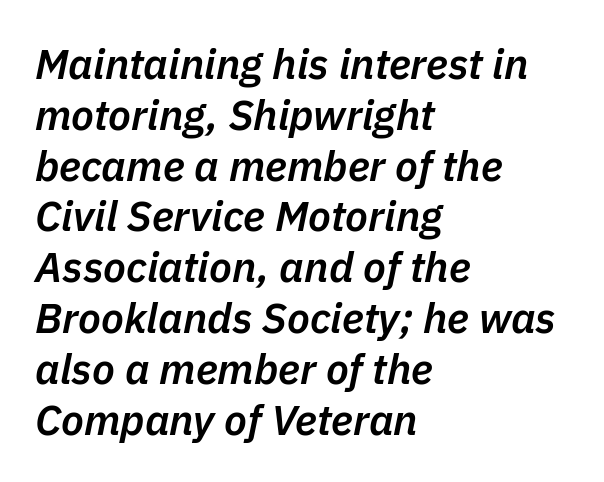
The lettering tilts uniformly, giving the passage an italic look. Nobody touched the tracking dial on this one. Heft: intermediate — a semibold. Here the designer chose a conventional face with non-uniform glyph widths. Short and long lines alike share a common starting point at left. Beneath every word, the page is bare.
